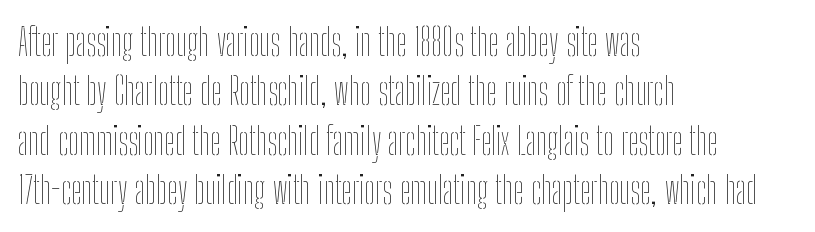
The rendering uses natural spacing where letterforms have individual widths. Vertical stems look standard width or narrower in stroke. Is there much room between lines? A standard amount, neither cramped nor airy. Layout note: lines flush left. When letters stand straight like this, we call the style roman or upright. The tracking reads as untouched default to a designer's eye.
